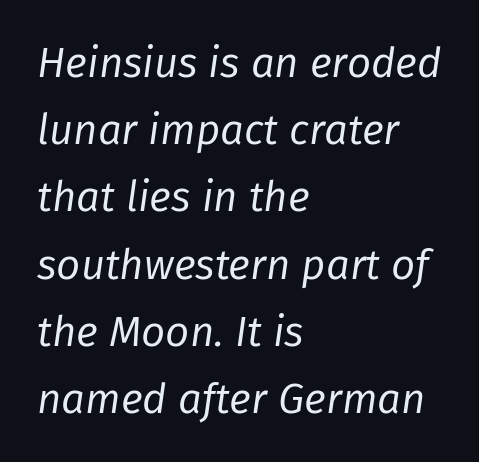
Observe the ordinary spacing: letters are neighbours, not strangers. Heft: none added — not bold. Regular leading. The lettering tilts uniformly, giving the passage an italic look. Here the designer chose a conventional face with non-uniform glyph widths.
